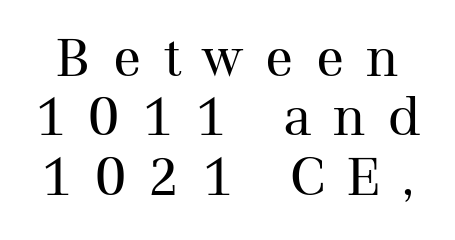
{"serif": "yes", "italic": "no", "bold": "no", "weight": "regular", "width": "normal", "stroke_contrast": "medium", "x_height": "medium", "monospaced": "no", "underline": "no", "line_spacing": "tight", "line_spacing_ratio": 1.14, "letter_spacing": "wide", "letter_spacing_em": 0.43, "glyph_px": 52}
